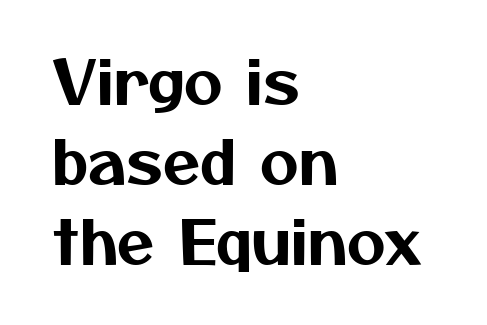
{"serif": "no", "width": "normal", "stroke_contrast": "medium", "x_height": "medium", "monospaced": "no", "underline": "no", "align": "left", "line_spacing": "normal", "line_spacing_ratio": 1.33, "letter_spacing": "normal", "letter_spacing_em": 0.0, "glyph_px": 60}
